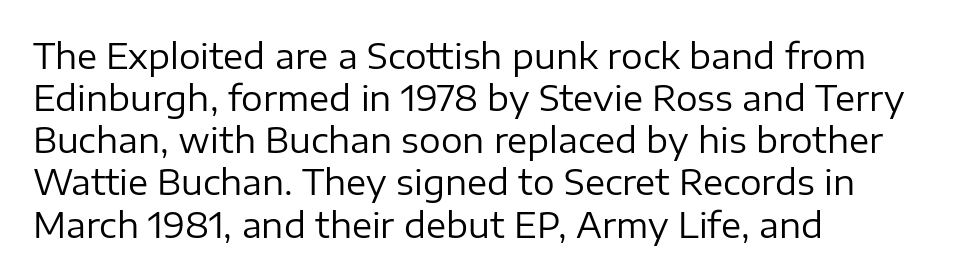
In CSS terms this would be text-align: left. Spacing between characters is what you'd get straight out of the box. These glyphs show unthickened strokes, regular width or finer. This is roman type, the default non-slanted kind.
